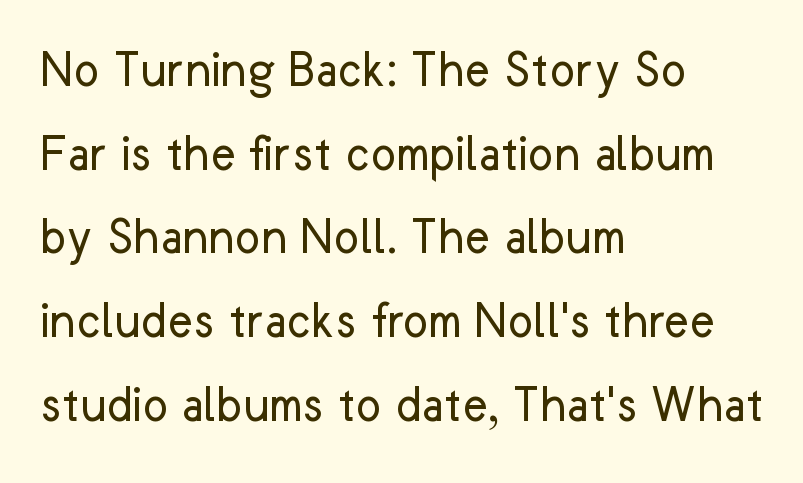
The baseline area is clear. Horizontal alignment here is leftward, the default for most running prose. Note: no serifs on the glyphs. Does extra space separate the letters? No, they use regular spacing. The passage shown is typed in a proportional face where columns would drift.
